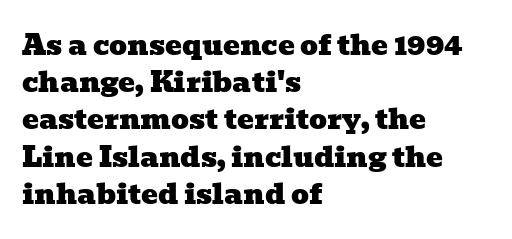
Q: Is the typeface a serif or a sans-serif typeface? A: Serif.
Q: Is the text underlined? A: No.
Q: How is the paragraph aligned? A: Left-aligned.
Q: Is the spacing between letters normal or unusually wide? A: Normal.
Q: Is the spacing between lines tight, normal or loose? A: Normal.
Q: Width (condensed, normal, or wide)? A: Wide.
Q: Stroke contrast? A: Low.
Q: x-height? A: Medium.
Q: Monospaced? A: No.
